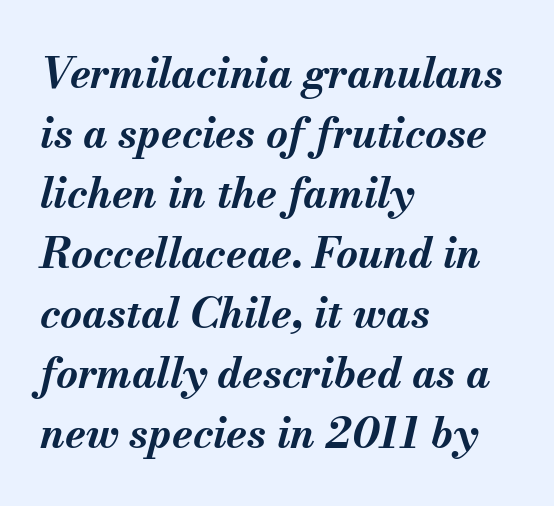
Q: Is the text bold? A: Yes.
Q: Is the text italic (slanted)? A: Yes, it leans right by about 13 degrees.
Q: Is the text underlined? A: No.
Q: How is the paragraph aligned? A: Left-aligned.
Q: Is the spacing between letters normal or unusually wide? A: Normal.
Q: Is the spacing between lines tight, normal or loose? A: Normal.
Q: Width (condensed, normal, or wide)? A: Normal.
Q: Stroke contrast? A: Medium.
Q: x-height? A: Small.
Q: Monospaced? A: No.
